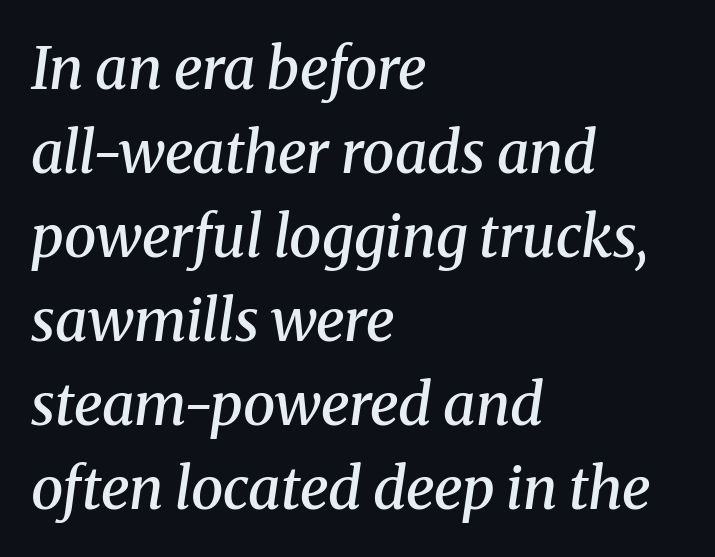
In terms of letterform style, serifs are clearly present. The passage shown is not underscored anywhere. Spacing verdict: proportional, widths tailored to each character. Compared with an ordinary text face, these strokes are moderately heavier — a semibold. Tracking value appears to be zero — textbook default spacing. Tall strokes in this sample are angled rather than plumb.
